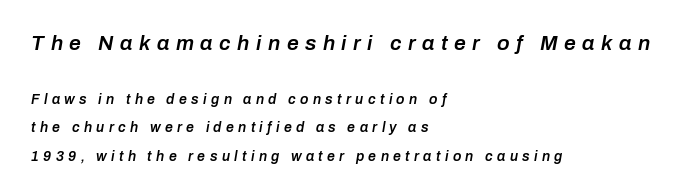
Q: Is the text bold? A: Semi-bold.
Q: Is the text italic (slanted)? A: Yes, it leans right by about 10 degrees.
Q: Is the text underlined? A: No.
Q: How is the paragraph aligned? A: Left-aligned.
Q: Is the spacing between letters normal or unusually wide? A: Unusually wide.
Q: Is the spacing between lines tight, normal or loose? A: Loose.
Q: Which block of text is set in a larger size, the first (top) or the second (bottom)? A: The first (top) one.
